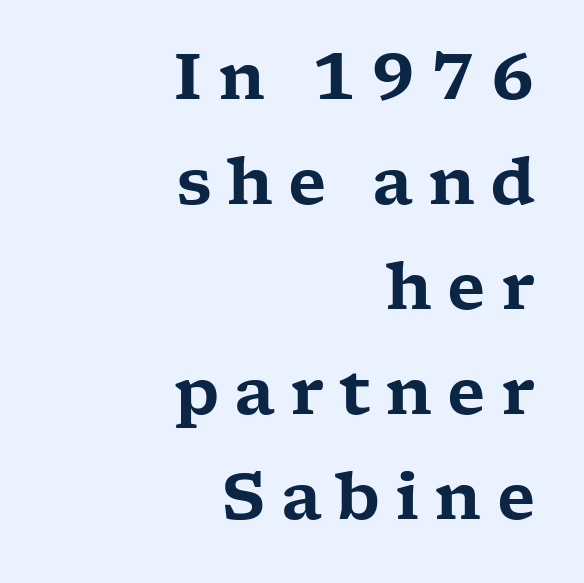
{"serif": "yes", "italic": "no", "width": "wide", "stroke_contrast": "low", "x_height": "medium", "monospaced": "no", "underline": "no", "align": "right", "line_spacing": "normal", "line_spacing_ratio": 1.64, "letter_spacing": "wide", "letter_spacing_em": 0.23, "glyph_px": 64}
